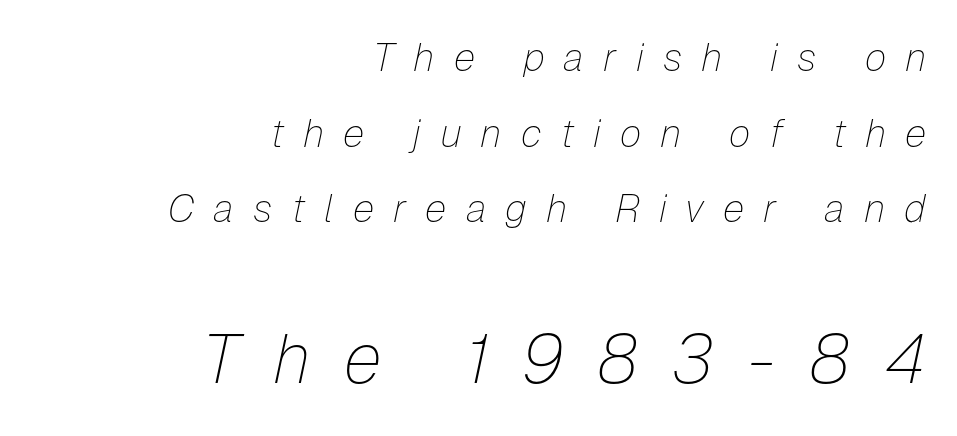
{"italic": "yes", "lean": "right", "slant_degrees": 12, "bold": "no", "weight": "thin", "width": "normal", "stroke_contrast": "low", "x_height": "medium", "monospaced": "no", "underline": "no", "align": "right", "line_spacing": "loose", "line_spacing_ratio": 1.94, "letter_spacing": "wide", "letter_spacing_em": 0.49, "larger_block": "second", "size_ratio": 1.77, "glyph_px": 69}
